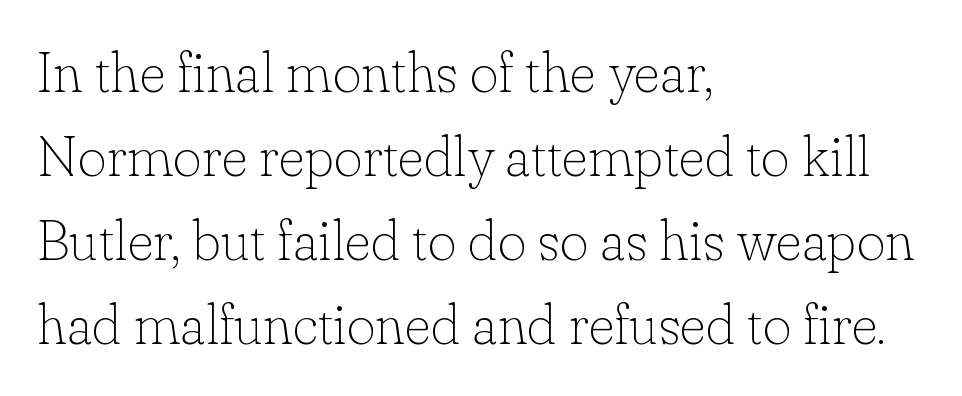
Tracking value appears to be zero — textbook default spacing. Whoever set this chose a conventional vertical rhythm. Horizontal alignment here is leftward, the default for most running prose. The letters stand upright; this is a roman face. A light-to-regular cut is what we see here.
